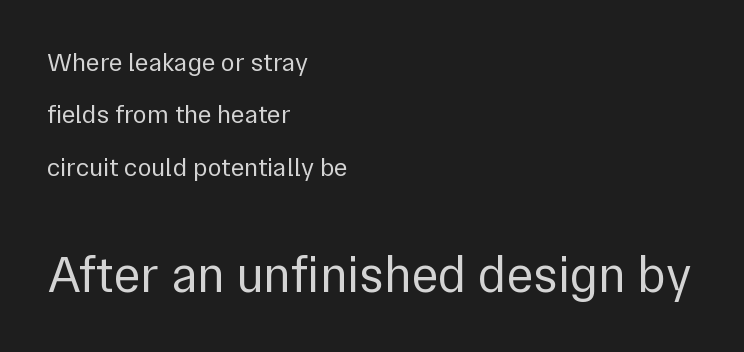
Q: Is the text bold? A: No.
Q: Is the text italic (slanted)? A: No, it is upright.
Q: Is the typeface a serif or a sans-serif typeface? A: Sans-serif.
Q: Is the text underlined? A: No.
Q: How is the paragraph aligned? A: Left-aligned.
Q: Is the spacing between letters normal or unusually wide? A: Normal.
Q: Is the spacing between lines tight, normal or loose? A: Loose.
Q: Which block of text is set in a larger size, the first (top) or the second (bottom)? A: The second (bottom) one.
Q: Width (condensed, normal, or wide)? A: Normal.
Q: x-height? A: Medium.
Q: Monospaced? A: No.
